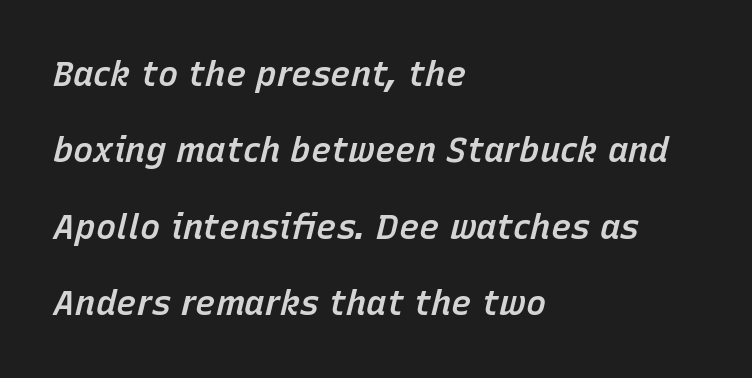
{"italic": "yes", "lean": "right", "slant_degrees": 15, "bold": "semi", "weight": "semibold", "width": "normal", "stroke_contrast": "low", "x_height": "medium", "monospaced": "no", "underline": "no", "align": "left", "line_spacing": "loose", "line_spacing_ratio": 2.25, "letter_spacing": "normal", "letter_spacing_em": 0.0, "glyph_px": 34}
